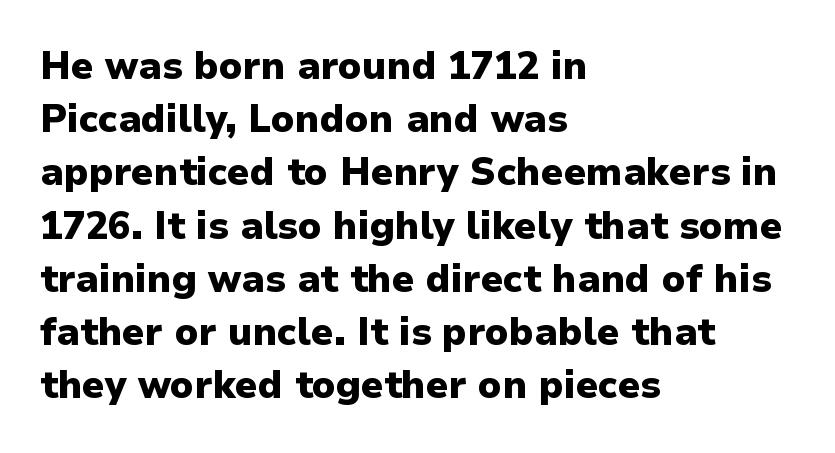
The image shows 38 px heavy sans-serif type, upright; set left-aligned, normal line spacing (1.4x), normal letter spacing, not underlined; low stroke contrast and a medium x-height.
